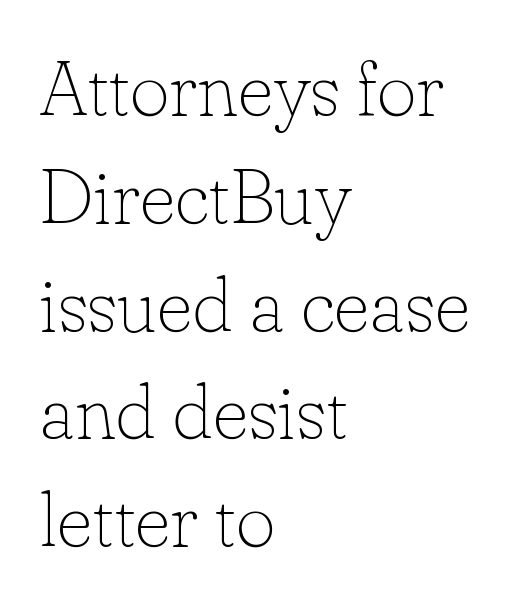
The image shows 77 px thin serif type, upright; set left-aligned, normal line spacing (1.4x), normal letter spacing, not underlined; low stroke contrast and a small x-height.
